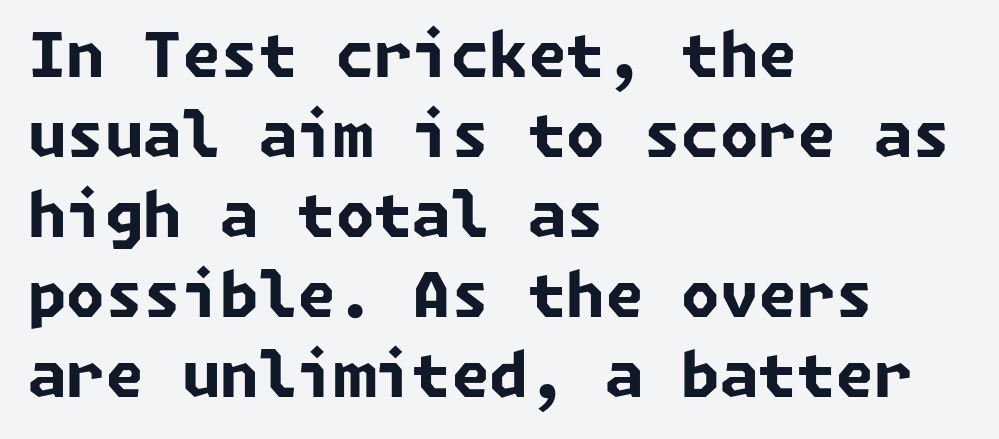
Q: Is the text bold? A: Yes.
Q: Is the typeface a serif or a sans-serif typeface? A: Sans-serif.
Q: Is the text underlined? A: No.
Q: How is the paragraph aligned? A: Left-aligned.
Q: Is the spacing between letters normal or unusually wide? A: Normal.
Q: Is the spacing between lines tight, normal or loose? A: Normal.
Q: Width (condensed, normal, or wide)? A: Normal.
Q: Stroke contrast? A: Low.
Q: x-height? A: Medium.
